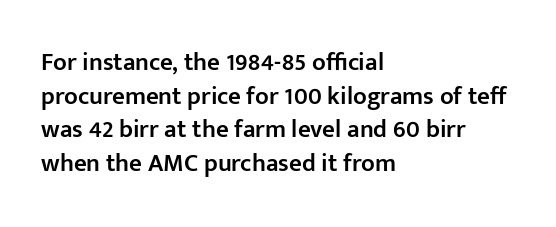
{"italic": "no", "bold": "semi", "underline": "no", "align": "left", "line_spacing": "normal", "line_spacing_ratio": 1.35, "letter_spacing": "normal", "letter_spacing_em": 0.0, "glyph_px": 25}
